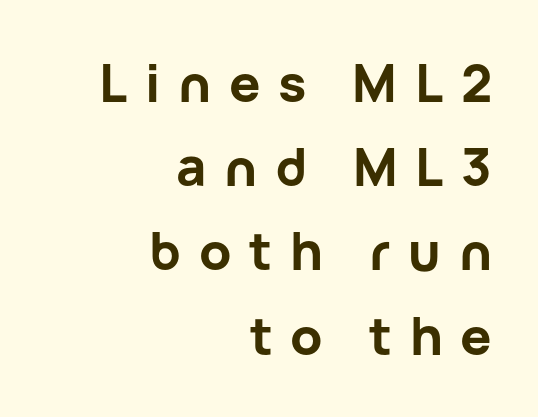
{"serif": "no", "italic": "no", "bold": "yes", "weight": "bold", "width": "normal", "stroke_contrast": "low", "x_height": "medium", "monospaced": "no", "underline": "no", "align": "right", "line_spacing": "normal", "line_spacing_ratio": 1.62, "letter_spacing": "wide", "letter_spacing_em": 0.34, "glyph_px": 52}
